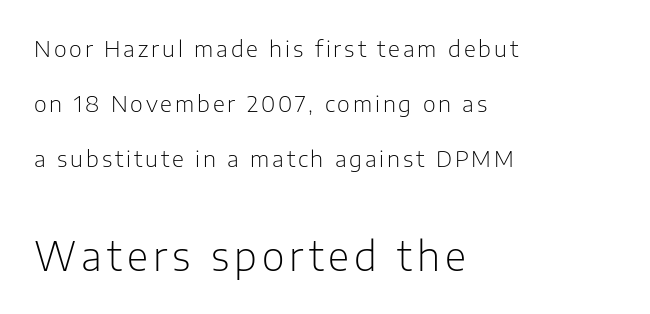
The image shows 39 px light sans-serif type, upright; set left-aligned, loose line spacing (2.49x), not underlined; the second (bottom) block is 1.77x larger; low stroke contrast and a medium x-height.
